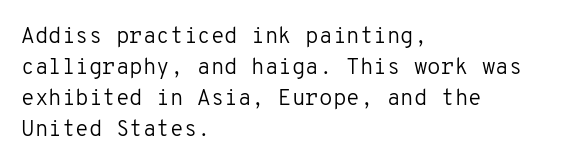
The words here are not underlined. Default kerning and tracking; the words read as compact shapes. The paragraph shown leans on its left margin. Posture: straight, roman, zero tilt. Vertical stems look standard width or narrower in stroke. Vertical spacing — default.
